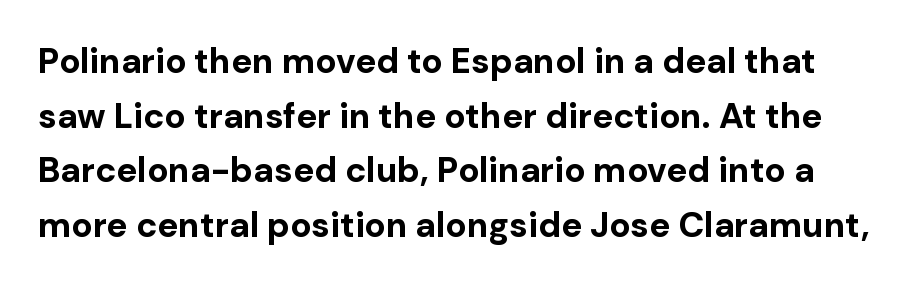
Q: Is the text bold? A: Yes.
Q: Is the text italic (slanted)? A: No, it is upright.
Q: Is the typeface a serif or a sans-serif typeface? A: Sans-serif.
Q: Is the text underlined? A: No.
Q: Is the spacing between letters normal or unusually wide? A: Normal.
Q: Is the spacing between lines tight, normal or loose? A: Normal.
Q: Width (condensed, normal, or wide)? A: Normal.
Q: Stroke contrast? A: Low.
Q: x-height? A: Medium.
Q: Monospaced? A: No.
